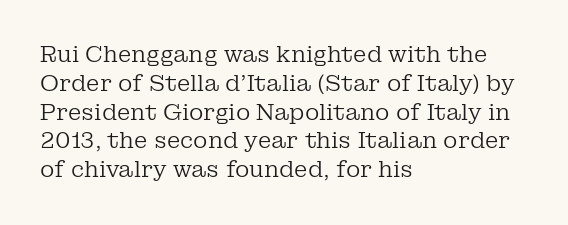
The image shows 22 px text type, upright; set left-aligned, normal line spacing (1.31x), normal letter spacing, not underlined.
